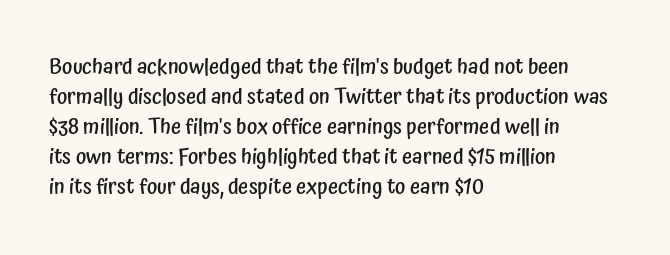
In terms of letterspacing, this is plain default setting. Underlining? Definitely not there. The rendering anchors every line to the left-hand side. Style check: upright.
